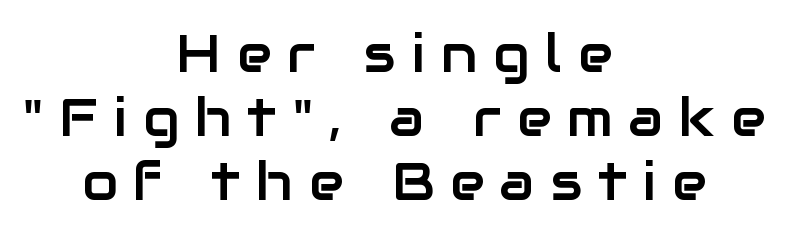
The image shows 52 px sans-serif type, upright; set centered, line spacing 1.23x, unusually wide letter spacing (+0.31 em), not underlined; low stroke contrast and a medium x-height.
